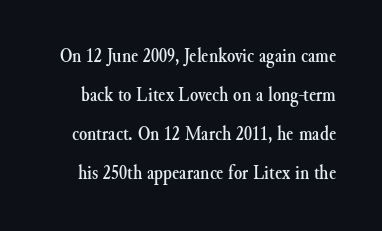
The string is rendered with underlining switched off. Rendered with straight, roman letterforms. The gaps between neighbouring characters are ordinary and unremarkable.
